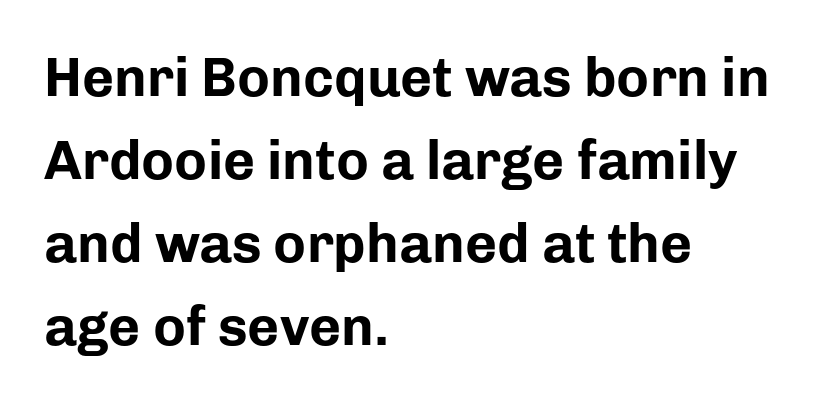
Q: Is the text bold? A: Yes.
Q: Is the text italic (slanted)? A: No, it is upright.
Q: Is the typeface a serif or a sans-serif typeface? A: Sans-serif.
Q: Is the text underlined? A: No.
Q: How is the paragraph aligned? A: Left-aligned.
Q: Is the spacing between letters normal or unusually wide? A: Normal.
Q: Is the spacing between lines tight, normal or loose? A: Normal.
Q: Width (condensed, normal, or wide)? A: Normal.
Q: Stroke contrast? A: Low.
Q: x-height? A: Medium.
Q: Monospaced? A: No.
